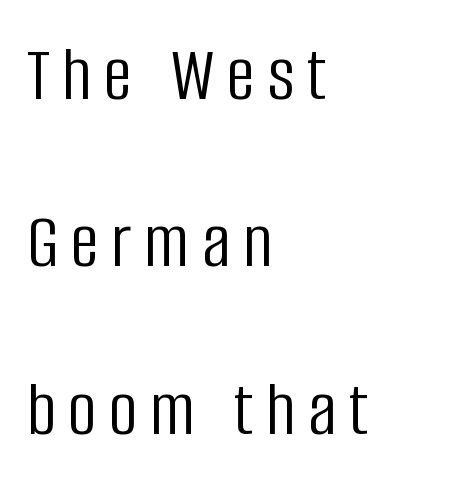
{"serif": "no", "italic": "no", "bold": "no", "weight": "light", "width": "condensed", "stroke_contrast": "low", "x_height": "large", "monospaced": "no", "underline": "no", "align": "left", "line_spacing": "loose", "line_spacing_ratio": 2.12, "glyph_px": 79}
